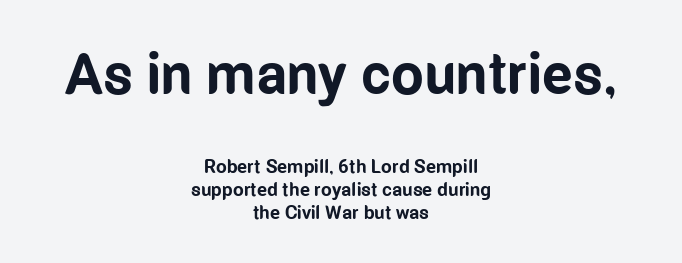
One-word summary of the alignment: center. The tracking reads as untouched default to a designer's eye. Block one is the big one; block two sits smaller underneath. The letters stand straight up with perfectly vertical stems. You could not count columns in this text — the font is proportionally spaced. The typesetting leans heavy: a genuine bold.
